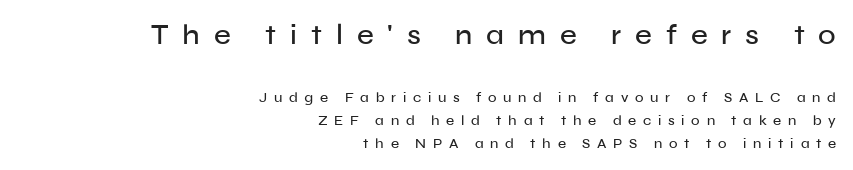
Q: Is the text italic (slanted)? A: No, it is upright.
Q: Is the typeface a serif or a sans-serif typeface? A: Sans-serif.
Q: Is the text underlined? A: No.
Q: How is the paragraph aligned? A: Right-aligned.
Q: Is the spacing between letters normal or unusually wide? A: Unusually wide.
Q: Is the spacing between lines tight, normal or loose? A: Normal.
Q: Which block of text is set in a larger size, the first (top) or the second (bottom)? A: The first (top) one.
Q: Width (condensed, normal, or wide)? A: Normal.
Q: Stroke contrast? A: Low.
Q: x-height? A: Medium.
Q: Monospaced? A: No.
